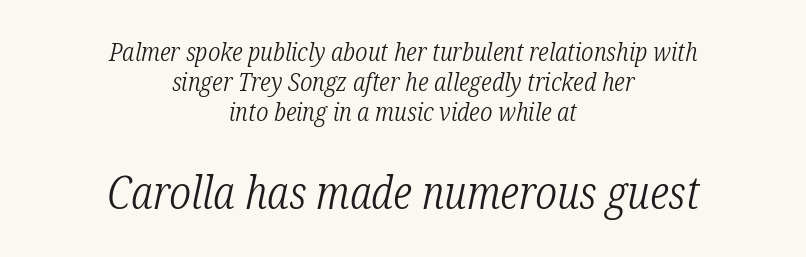
The image shows 46 px light, condensed serif type, italic (leaning right); set centered, tight line spacing (1.15x), normal letter spacing, not underlined; the second (bottom) block is 1.77x larger; low stroke contrast and a medium x-height.
